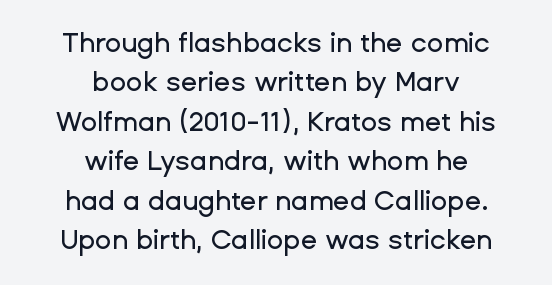
{"italic": "no", "underline": "no", "align": "center", "line_spacing": "normal", "line_spacing_ratio": 1.46, "letter_spacing": "normal", "letter_spacing_em": 0.0, "glyph_px": 27}
